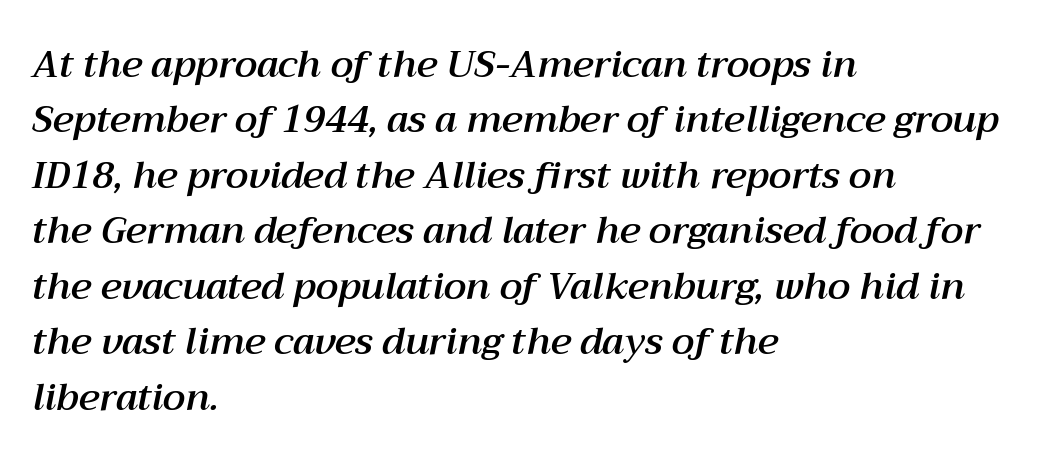
Vertical spacing — default. The letterforms sit shoulder to shoulder at normal distance. Descenders hang freely into open space. Each letter keeps its own natural width here, so spacing adapts to shape. Compared with ordinary roman type, these characters are visibly tilted.
